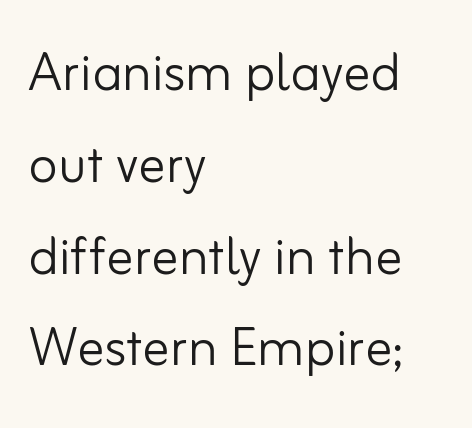
The image shows 68 px light sans-serif type, upright; set left-aligned, normal line spacing (1.35x), normal letter spacing, not underlined; low stroke contrast and a small x-height.
